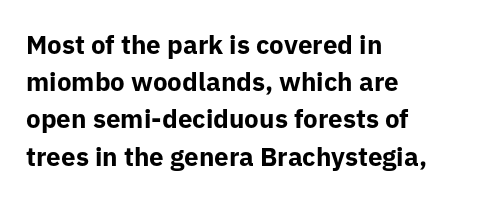
Q: Is the text bold? A: Yes.
Q: Is the text italic (slanted)? A: No, it is upright.
Q: Is the text underlined? A: No.
Q: How is the paragraph aligned? A: Left-aligned.
Q: Is the spacing between letters normal or unusually wide? A: Normal.
Q: Is the spacing between lines tight, normal or loose? A: Normal.
